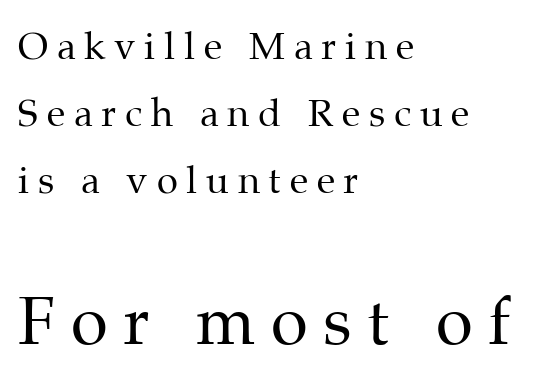
The image shows 67 px regular-weight serif type, upright; set left-aligned, line spacing 1.76x, unusually wide letter spacing (+0.23 em), not underlined; the second (bottom) block is 1.76x larger; medium stroke contrast and a medium x-height.
